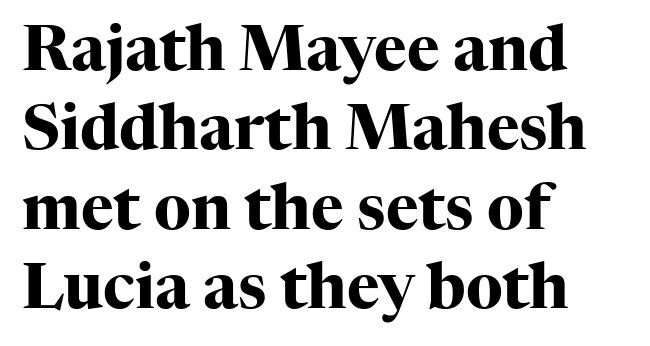
The passage shown is typed in a proportional face where columns would drift. Nope, not italic — everything's standing straight. The space directly below the letters is spotless. Does the copy run flush right? No — it runs flush left. Each word holds together tightly as a unit, with standard inter-letter gaps. On the weight axis this lands at bold, roughly 700.
